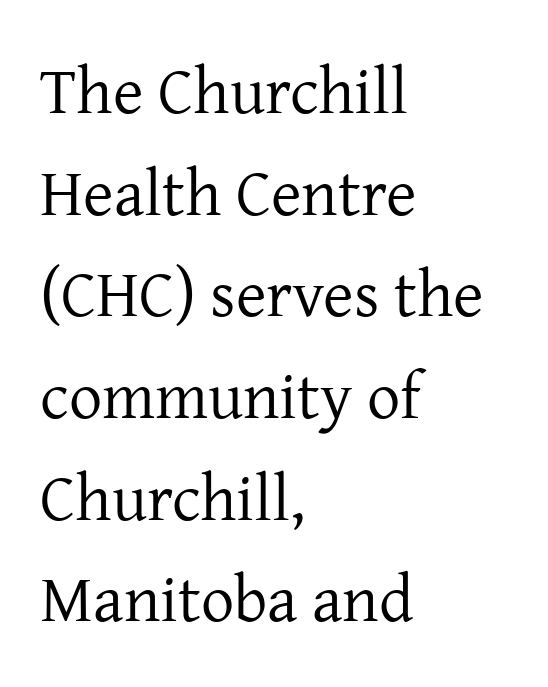
{"serif": "yes", "italic": "no", "bold": "no", "weight": "regular", "width": "normal", "stroke_contrast": "low", "x_height": "medium", "monospaced": "no", "underline": "no", "align": "left", "line_spacing": "normal", "line_spacing_ratio": 1.54, "letter_spacing": "normal", "letter_spacing_em": 0.0, "glyph_px": 66}
